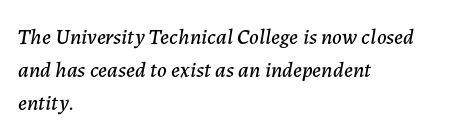
The tracking reads as untouched default to a designer's eye. The zone under the glyphs is completely vacant. Observe the lean: these are italic letterforms. The text block is weighted toward the left margin, trailing off unevenly rightward. The block of text has a typical density, with ordinary space between rows.
